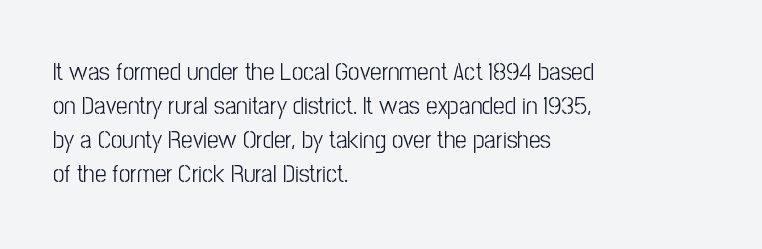
The passage is arranged the way most books set body copy — flush left. This is roman type, the default non-slanted kind. The rows are spaced the way most documents space them. The letterforms sit shoulder to shoulder at normal distance. Honestly, there is no underline to notice here at all.
